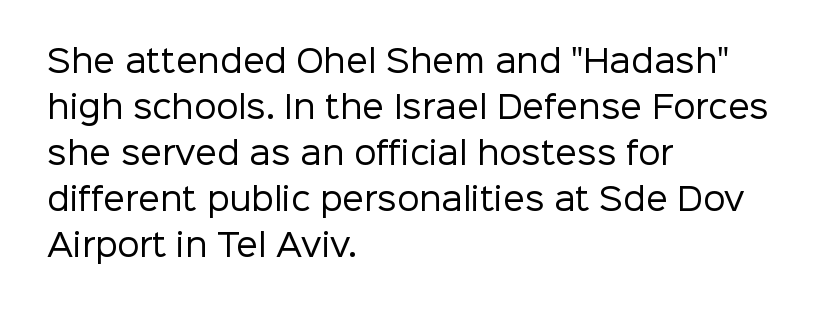
The image shows 31 px regular-weight sans-serif type, upright; set left-aligned, normal line spacing (1.48x), normal letter spacing, not underlined; low stroke contrast and a medium x-height.
